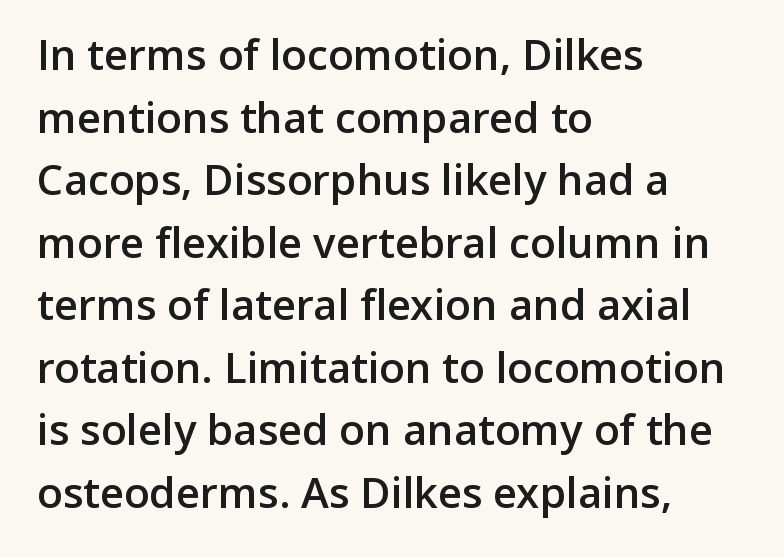
The image shows 42 px semibold sans-serif type, upright; set left-aligned, normal line spacing (1.49x), normal letter spacing, not underlined; low stroke contrast and a medium x-height.
